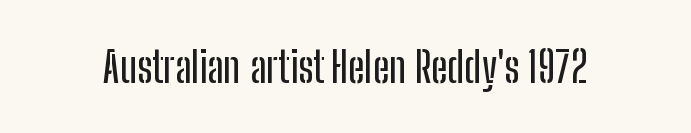
Spacing verdict: proportional, widths tailored to each character. The face used here is a sans, in the tradition of grotesques and geometrics. Every stem runs plumb, perpendicular to the baseline. Default kerning and tracking; the words read as compact shapes. Quick note: underline off.
